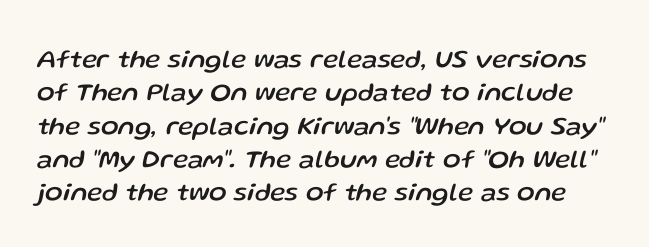
{"italic": "yes", "lean": "right", "slant_degrees": 13, "underline": "no", "line_spacing": "normal", "line_spacing_ratio": 1.28, "letter_spacing": "normal", "letter_spacing_em": 0.0, "glyph_px": 26}
